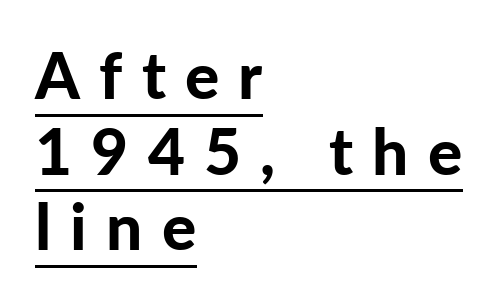
{"serif": "no", "italic": "no", "bold": "yes", "weight": "bold", "width": "normal", "stroke_contrast": "low", "x_height": "medium", "monospaced": "no", "underline": "yes", "align": "left", "line_spacing_ratio": 1.18, "letter_spacing": "wide", "letter_spacing_em": 0.3, "glyph_px": 64}
